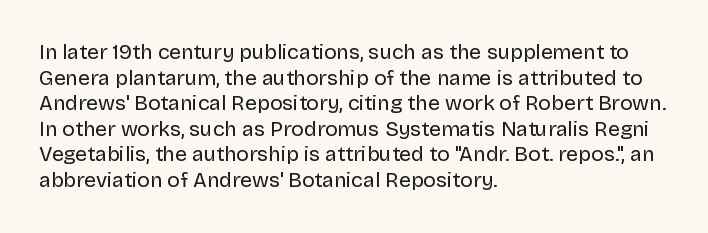
Does extra space separate the letters? No, they use regular spacing. The passage is arranged the way most books set body copy — flush left. The area under the type is left untouched. The face looks like a standard text weight, possibly lighter. Notice how the stems are strictly vertical — no italics here.
